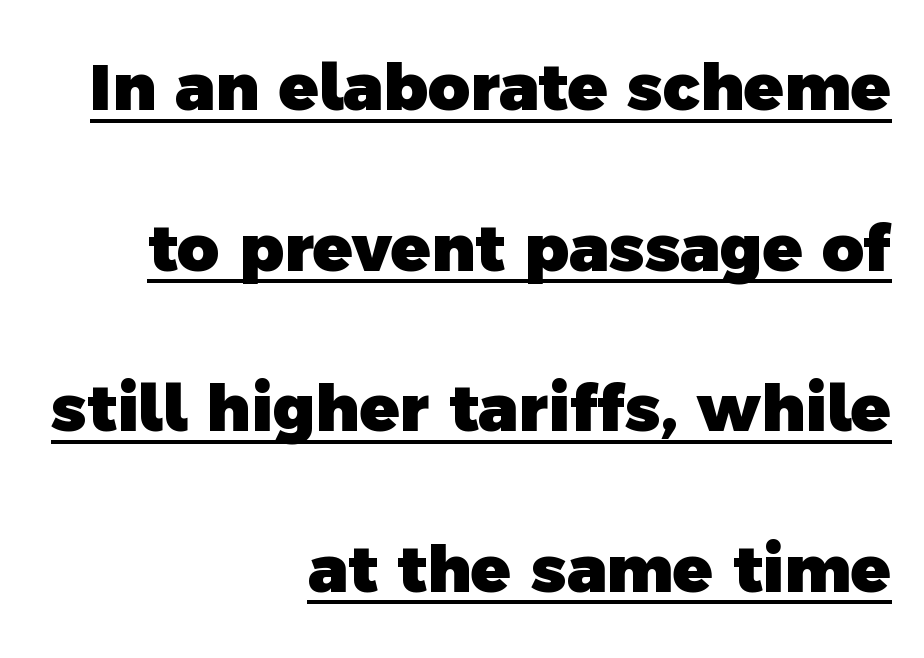
{"serif": "no", "bold": "yes", "weight": "heavy", "width": "normal", "x_height": "medium", "monospaced": "no", "underline": "yes", "align": "right", "line_spacing": "loose", "line_spacing_ratio": 2.47, "letter_spacing": "normal", "letter_spacing_em": 0.0, "glyph_px": 65}
